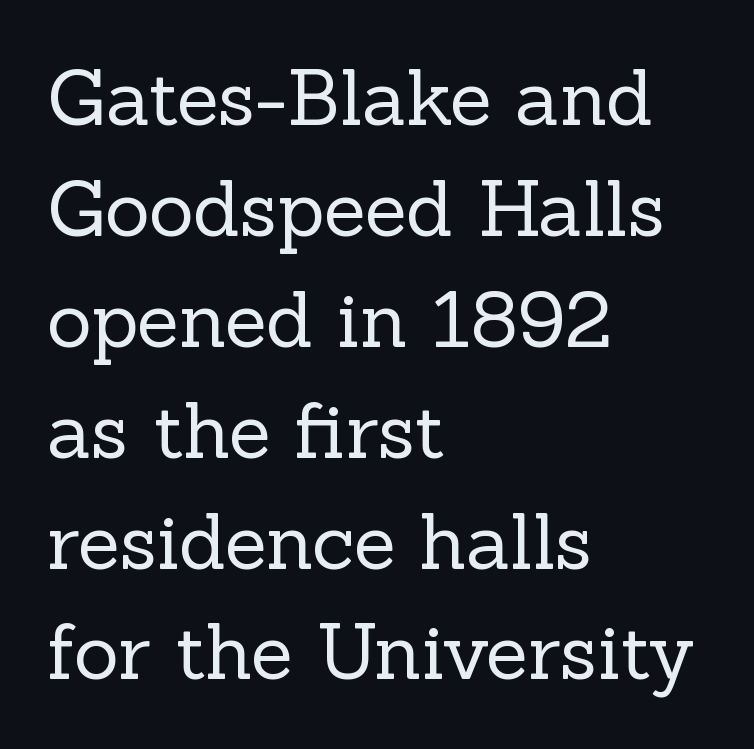
The image shows 77 px regular-weight serif type, upright; set left-aligned, normal line spacing (1.44x), normal letter spacing, not underlined; a medium x-height.
